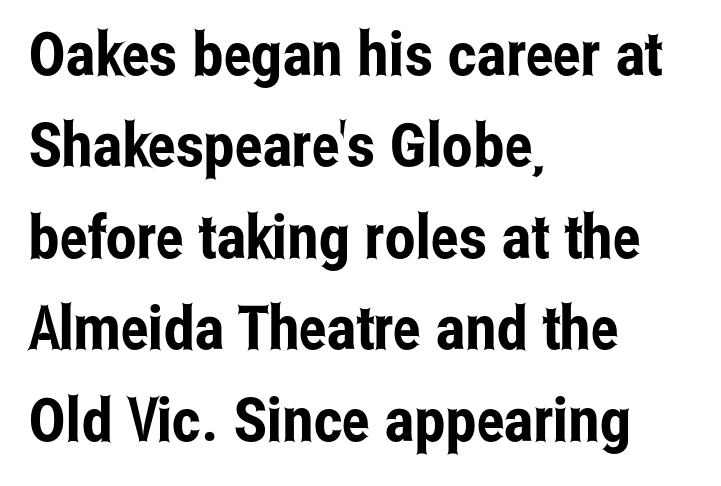
Q: Is the text italic (slanted)? A: No, it is upright.
Q: Is the typeface a serif or a sans-serif typeface? A: Sans-serif.
Q: Is the text underlined? A: No.
Q: How is the paragraph aligned? A: Left-aligned.
Q: Is the spacing between letters normal or unusually wide? A: Normal.
Q: Is the spacing between lines tight, normal or loose? A: Normal.
Q: Width (condensed, normal, or wide)? A: Condensed.
Q: Stroke contrast? A: Low.
Q: x-height? A: Medium.
Q: Monospaced? A: No.
